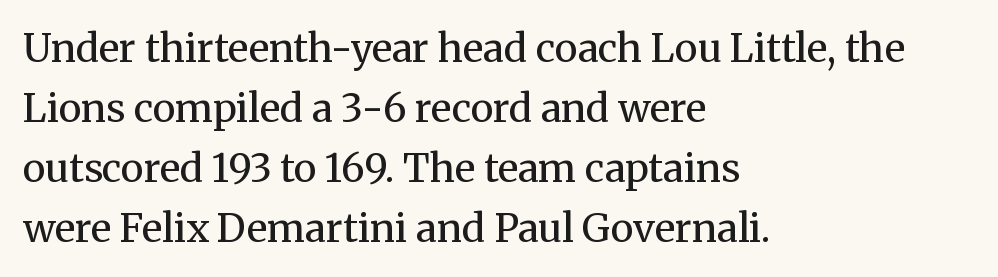
Proportional: the letters do not fall into vertical columns. A serif font was chosen for this passage. Line beginnings align vertically; line endings do not. Tracking value appears to be zero — textbook default spacing. Summary of vertical rhythm: regular, with standard interline spacing. Unlike italic type, these characters show no tilt at all.
